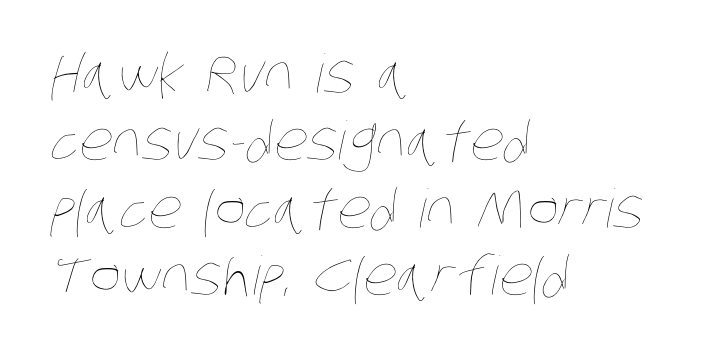
The font sits on the lighter half of the weight spectrum, regular included. This rendering features lettering with no underline. Each line starts at the same left margin while the right side varies. There is no visible air inserted between adjacent glyphs. A normal amount of white space separates one row of letters from the next. Is this a fixed-width face? No — the glyphs have proportional, varying widths.
